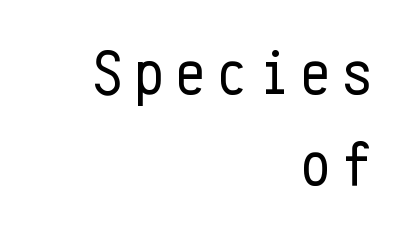
Q: Is the text bold? A: No.
Q: Is the text italic (slanted)? A: No, it is upright.
Q: Is the typeface a serif or a sans-serif typeface? A: Sans-serif.
Q: Is the text underlined? A: No.
Q: How is the paragraph aligned? A: Right-aligned.
Q: Is the spacing between lines tight, normal or loose? A: Normal.
Q: Width (condensed, normal, or wide)? A: Condensed.
Q: Stroke contrast? A: Low.
Q: x-height? A: Medium.
Q: Monospaced? A: Yes.
